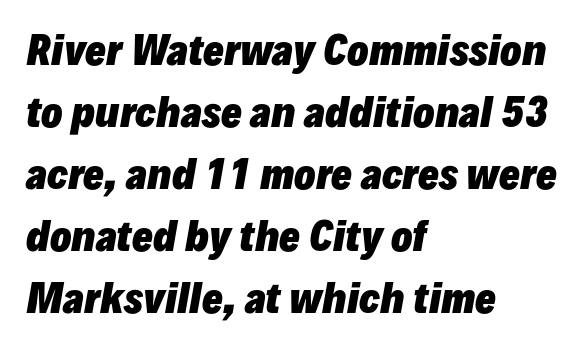
The image shows 39 px heavy type, italic (leaning right); set left-aligned, normal line spacing (1.59x), normal letter spacing, not underlined; low stroke contrast and a medium x-height.
